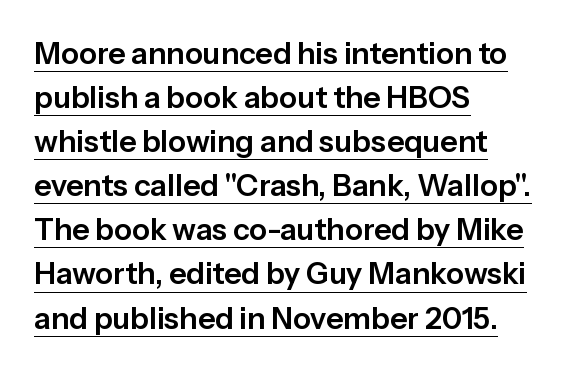
Q: Is the text italic (slanted)? A: No, it is upright.
Q: Is the typeface a serif or a sans-serif typeface? A: Sans-serif.
Q: Is the text underlined? A: Yes.
Q: How is the paragraph aligned? A: Left-aligned.
Q: Is the spacing between letters normal or unusually wide? A: Normal.
Q: Is the spacing between lines tight, normal or loose? A: Normal.
Q: Width (condensed, normal, or wide)? A: Normal.
Q: Stroke contrast? A: Low.
Q: x-height? A: Medium.
Q: Monospaced? A: No.
